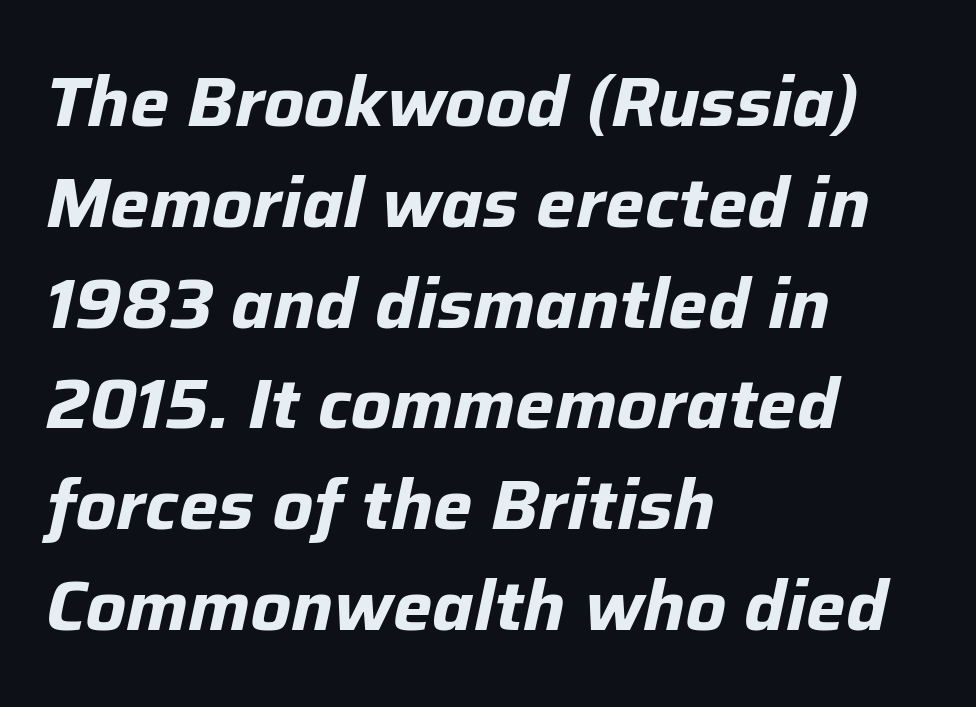
The image shows 70 px bold type, italic (leaning right); set left-aligned, normal line spacing (1.44x), normal letter spacing, not underlined; low stroke contrast and a medium x-height.
